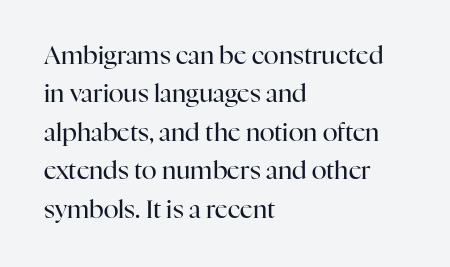
The image shows 25 px text type, upright; set left-aligned, normal line spacing (1.54x), normal letter spacing, not underlined.
